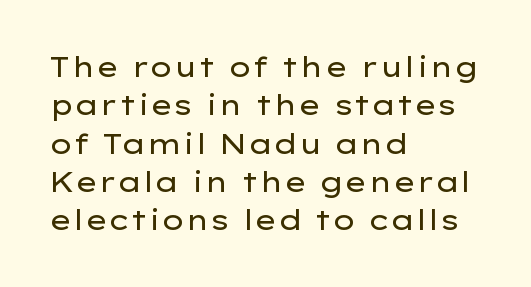
Q: Is the text bold? A: No.
Q: Is the text italic (slanted)? A: No, it is upright.
Q: Is the typeface a serif or a sans-serif typeface? A: Sans-serif.
Q: Is the text underlined? A: No.
Q: How is the paragraph aligned? A: Left-aligned.
Q: Is the spacing between letters normal or unusually wide? A: Normal.
Q: Is the spacing between lines tight, normal or loose? A: Normal.
Q: Width (condensed, normal, or wide)? A: Wide.
Q: Stroke contrast? A: Low.
Q: x-height? A: Medium.
Q: Monospaced? A: No.
